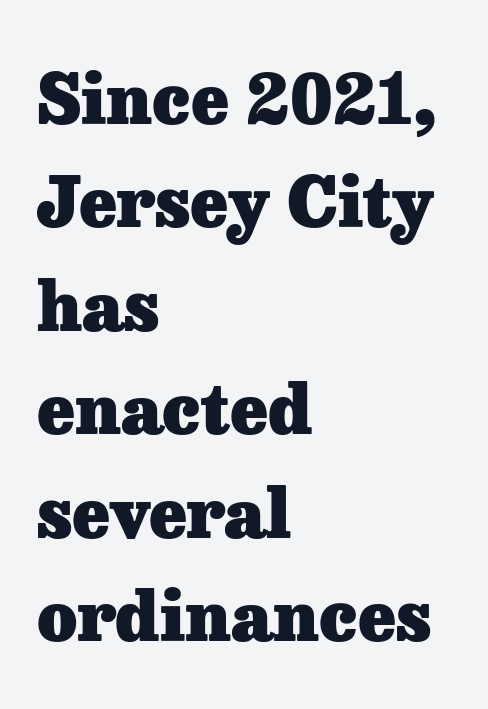
The image shows 69 px heavy serif type, upright; set left-aligned, normal line spacing (1.5x), normal letter spacing, not underlined; low stroke contrast and a medium x-height.
